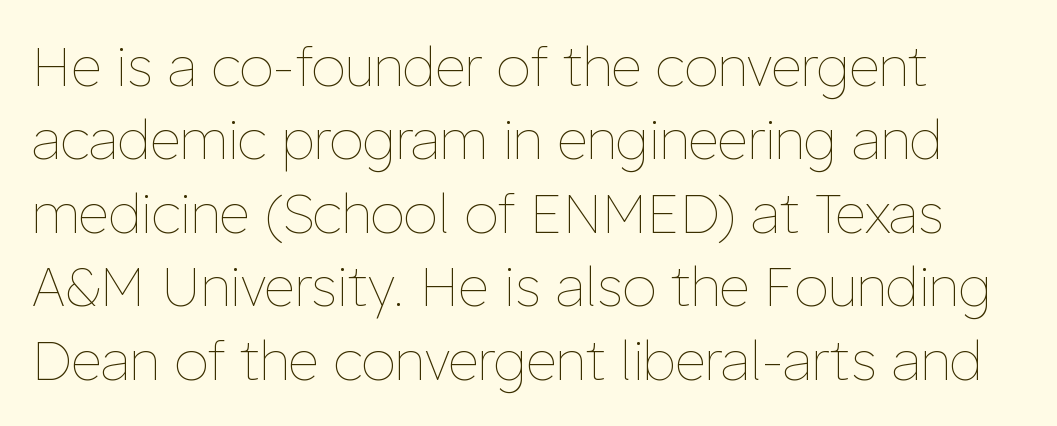
Underlining? Definitely not there. Heft: none added — not bold. The lettering stays uniformly vertical, giving the passage a roman look. Think of a printed novel: that variable character pitch is what you see here. Observe the ordinary spacing: letters are neighbours, not strangers.
